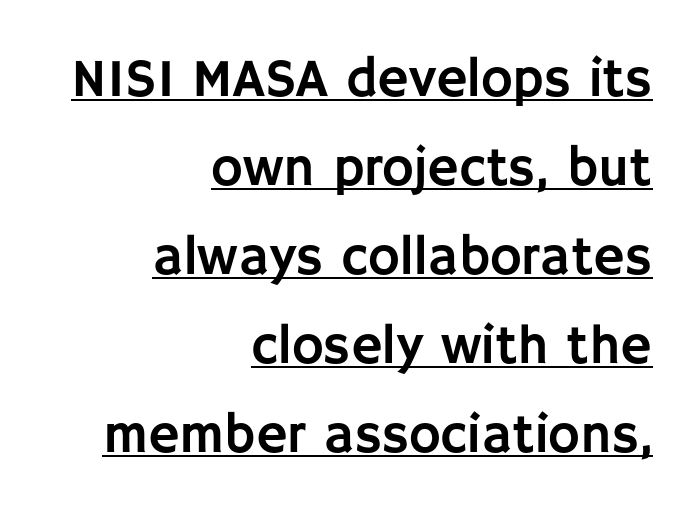
Q: Is the text italic (slanted)? A: No, it is upright.
Q: Is the typeface a serif or a sans-serif typeface? A: Sans-serif.
Q: Is the text underlined? A: Yes.
Q: How is the paragraph aligned? A: Right-aligned.
Q: Is the spacing between letters normal or unusually wide? A: Normal.
Q: Is the spacing between lines tight, normal or loose? A: Normal.
Q: Width (condensed, normal, or wide)? A: Normal.
Q: Stroke contrast? A: Low.
Q: x-height? A: Large.
Q: Monospaced? A: No.
